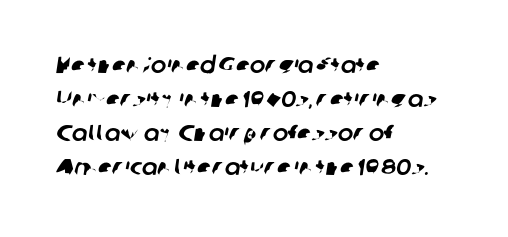
Q: Is the text underlined? A: No.
Q: How is the paragraph aligned? A: Left-aligned.
Q: Is the spacing between letters normal or unusually wide? A: Normal.
Q: Is the spacing between lines tight, normal or loose? A: Normal.
